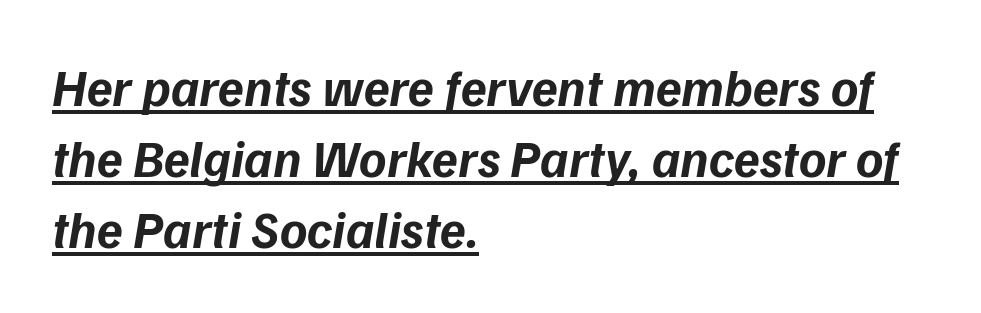
These lines are rendered in a variable-pitch font. In terms of letterspacing, this is plain default setting. The typesetting leans heavy: a genuine bold. The face used here is a sans, in the tradition of grotesques and geometrics. Is there much room between lines? A standard amount, neither cramped nor airy.
